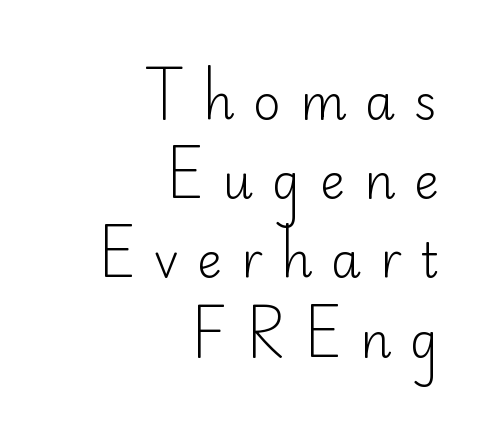
{"serif": "no", "italic": "no", "bold": "no", "weight": "light", "width": "normal", "stroke_contrast": "low", "x_height": "small", "monospaced": "no", "underline": "no", "align": "right", "line_spacing": "normal", "line_spacing_ratio": 1.65, "letter_spacing": "wide", "letter_spacing_em": 0.39, "glyph_px": 48}
